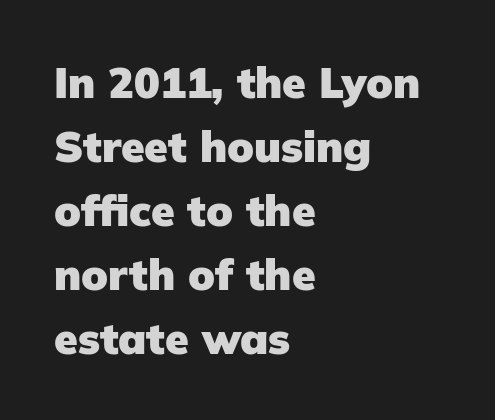
The image shows 43 px heavy sans-serif type, upright; set left-aligned, normal line spacing (1.49x), normal letter spacing, not underlined; low stroke contrast and a medium x-height.
